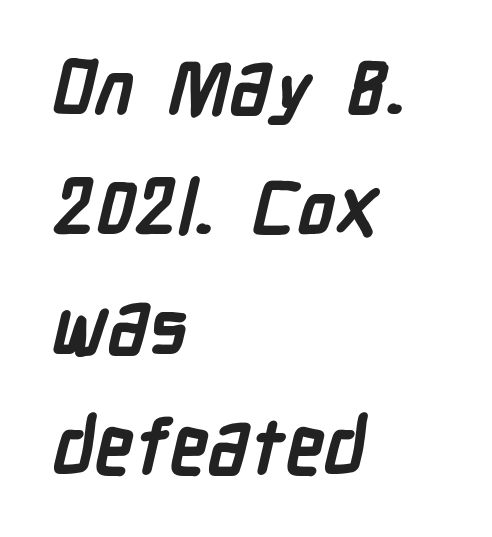
Here the glyphs are tracked normally, forming tight word shapes. Alignment: flush left. Looks like regular typesetting: each glyph gets only the width it needs. The space between consecutive lines is moderate. The passage shown is not underscored anywhere.
